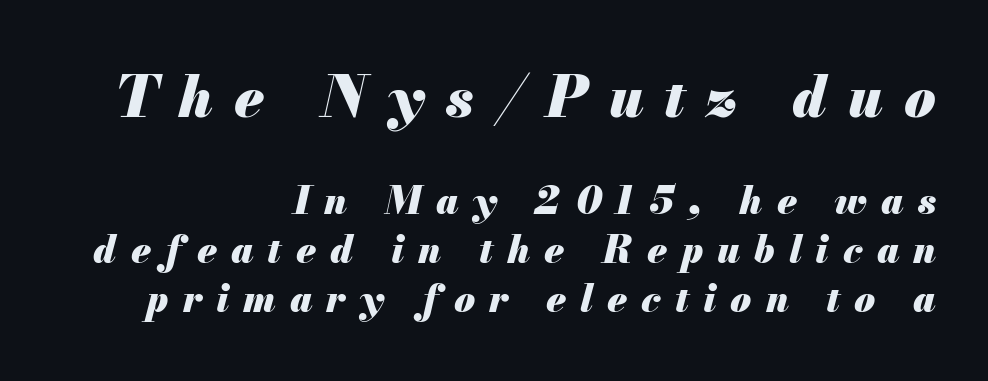
Horizontal alignment here is rightward, an uncommon choice for prose. The passage shown leans; its letterforms are oblique. Varying glyph widths throughout — classic text-font behaviour. Only glyphs here, with clear space below each row. Inter-character spacing is expanded well beyond the font's built-in metrics. Size hierarchy here favors the leading block over the trailing one.
